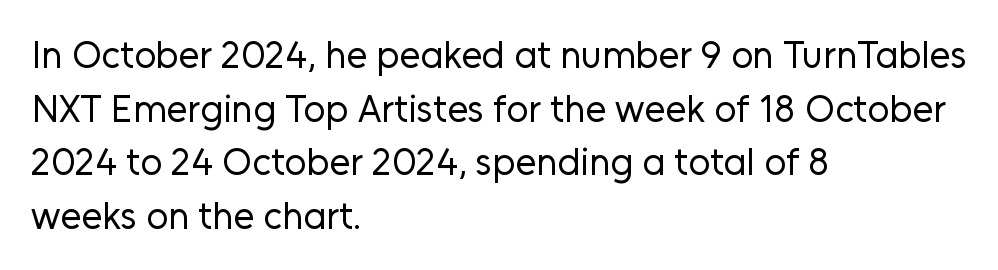
Check where the strokes stop: nothing finishes them off — pure sans. Whoever set this chose a conventional vertical rhythm. Caption: standard tracking, unaltered. Quick note: not italic, upright. Weight: regular or lighter. Leftover space on each line is placed entirely after the last word.
